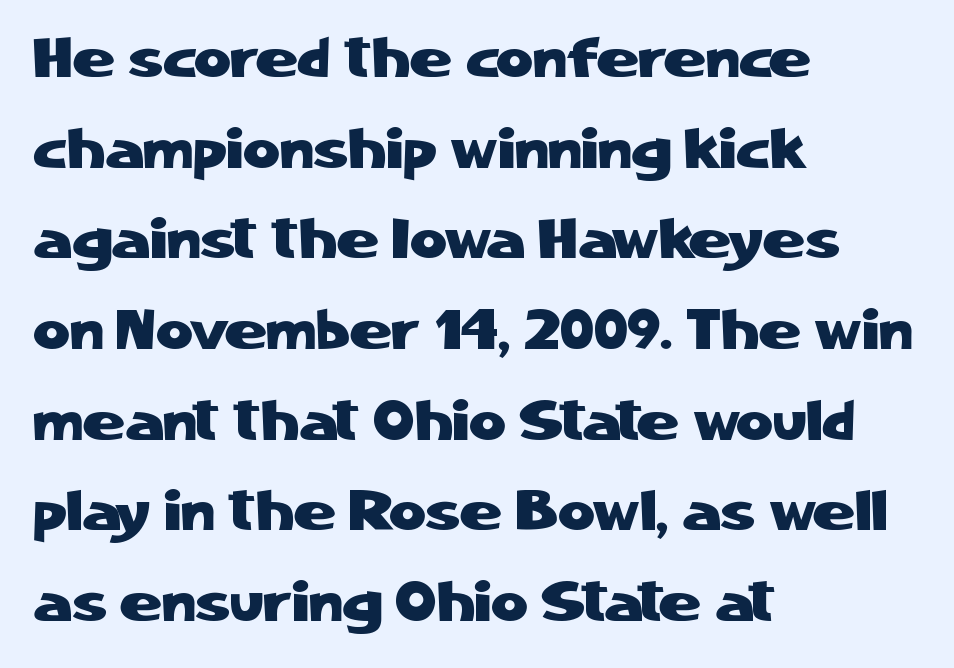
Q: Is the text italic (slanted)? A: No, it is upright.
Q: Is the typeface a serif or a sans-serif typeface? A: Sans-serif.
Q: Is the text underlined? A: No.
Q: How is the paragraph aligned? A: Left-aligned.
Q: Is the spacing between letters normal or unusually wide? A: Normal.
Q: Is the spacing between lines tight, normal or loose? A: Normal.
Q: Width (condensed, normal, or wide)? A: Normal.
Q: Stroke contrast? A: Low.
Q: x-height? A: Medium.
Q: Monospaced? A: No.
